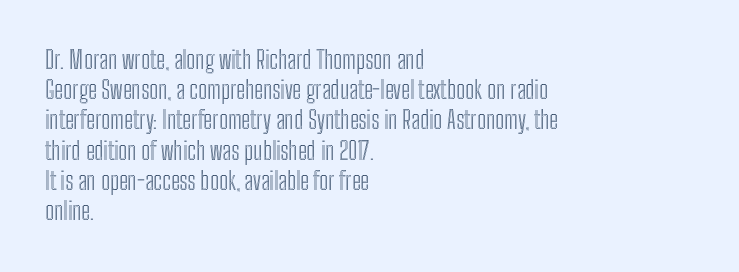
Leading: standard. Ascenders rise straight up at ninety degrees. The text block is weighted toward the left margin, trailing off unevenly rightward. Default kerning and tracking; the words read as compact shapes. Underlining? Definitely not there.
